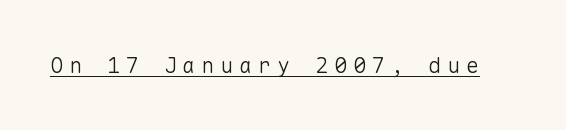
The image shows 22 px text type, upright; set unusually wide letter spacing (+0.26 em), underlined.
